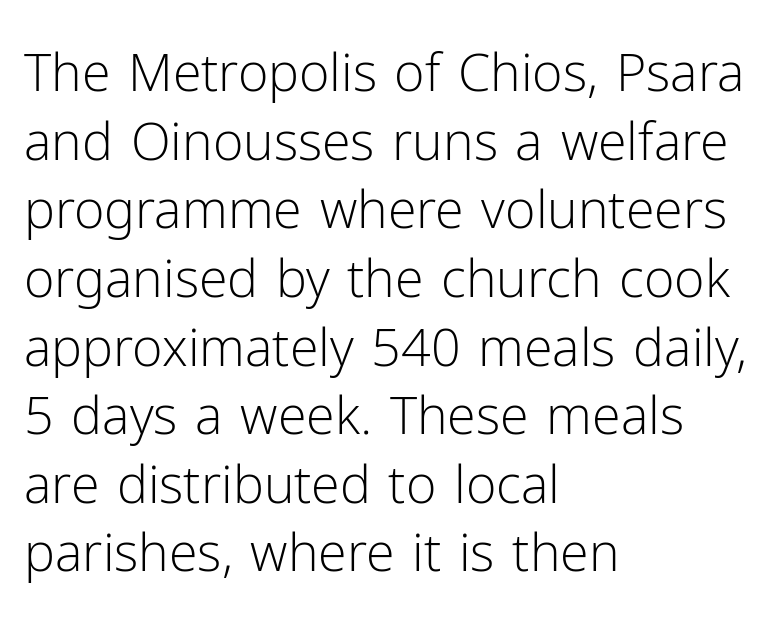
{"serif": "no", "italic": "no", "bold": "no", "weight": "light", "width": "normal", "stroke_contrast": "low", "x_height": "medium", "monospaced": "no", "underline": "no", "align": "left", "line_spacing": "normal", "line_spacing_ratio": 1.32, "letter_spacing": "normal", "letter_spacing_em": 0.0, "glyph_px": 52}
